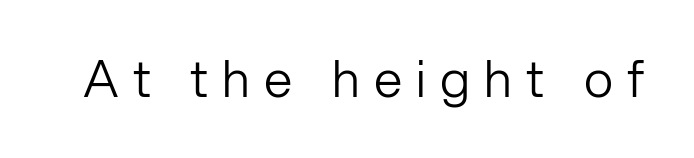
The font family rendered here belongs to the sans-serif group. Unmarked baselines from the first word to the last. Spacing verdict: proportional, widths tailored to each character. The tracking reads as deliberately expanded to a designer's eye. Posture: upright roman. Stems and bowls with no extra thickness — not bold.
